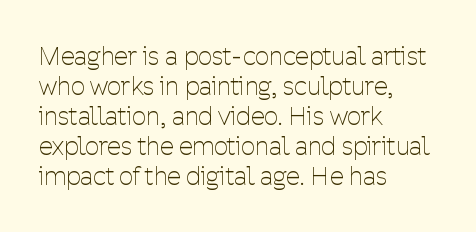
Stem width sits at or under what a default text font uses. Rendered with straight, roman letterforms. In CSS terms this would be text-align: left. Is the letter spacing exaggerated? No — it looks like the ordinary default.
